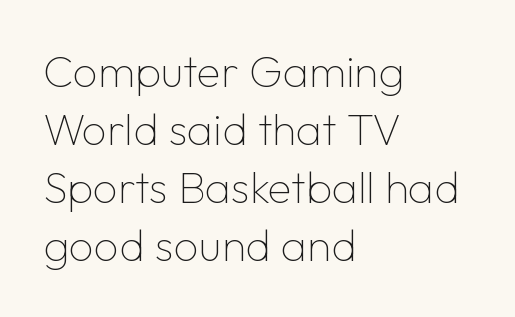
{"serif": "no", "italic": "no", "bold": "no", "weight": "thin", "width": "normal", "stroke_contrast": "low", "x_height": "medium", "monospaced": "no", "underline": "no", "align": "left", "line_spacing": "normal", "line_spacing_ratio": 1.32, "letter_spacing": "normal", "letter_spacing_em": 0.0, "glyph_px": 44}
